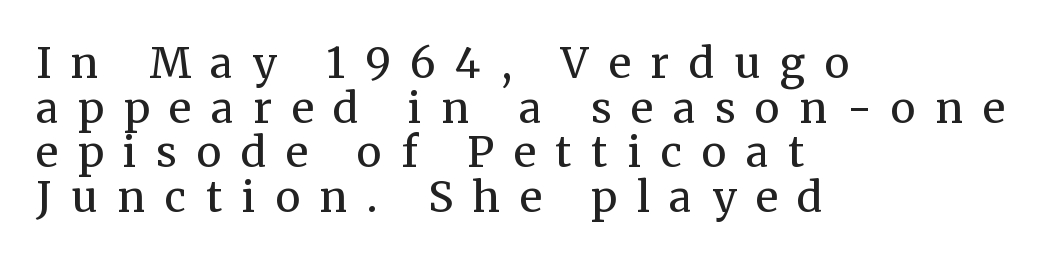
The image shows 42 px regular-weight serif type, upright; set left-aligned, tight line spacing (1.06x), unusually wide letter spacing (+0.47 em), not underlined; medium stroke contrast and a medium x-height.
